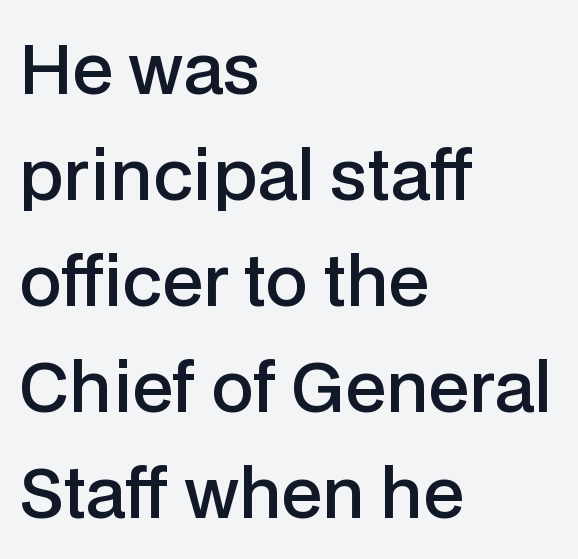
The image shows 68 px semibold sans-serif type, upright; set left-aligned, normal line spacing (1.56x), normal letter spacing, not underlined; low stroke contrast and a medium x-height.
